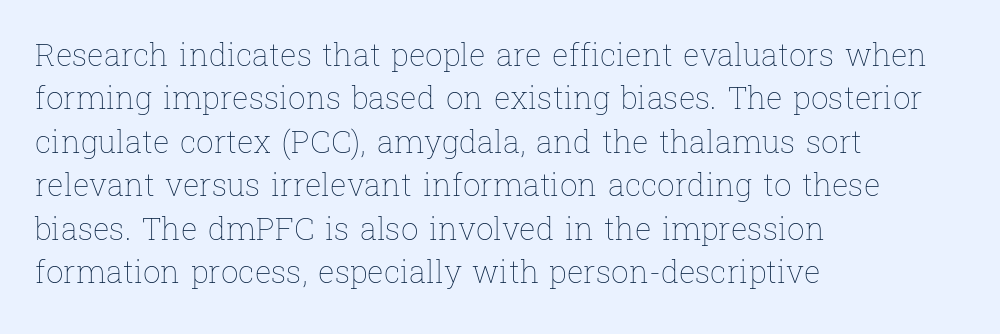
{"italic": "no", "bold": "no", "weight": "thin", "width": "normal", "stroke_contrast": "low", "x_height": "medium", "monospaced": "no", "underline": "no", "align": "left", "line_spacing": "normal", "line_spacing_ratio": 1.4, "letter_spacing": "normal", "letter_spacing_em": 0.0, "glyph_px": 31}
